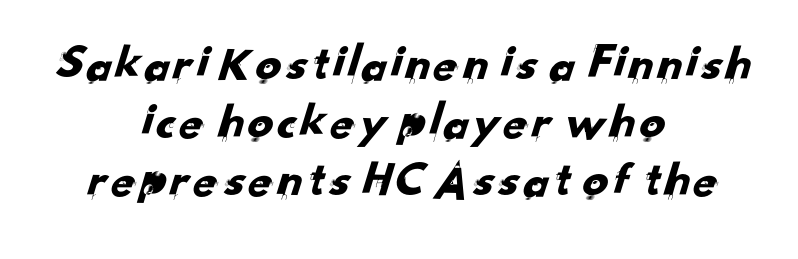
The image shows 51 px sans-serif type; set centered, tight line spacing (1.14x), normal letter spacing, not underlined; low stroke contrast and a small x-height.
